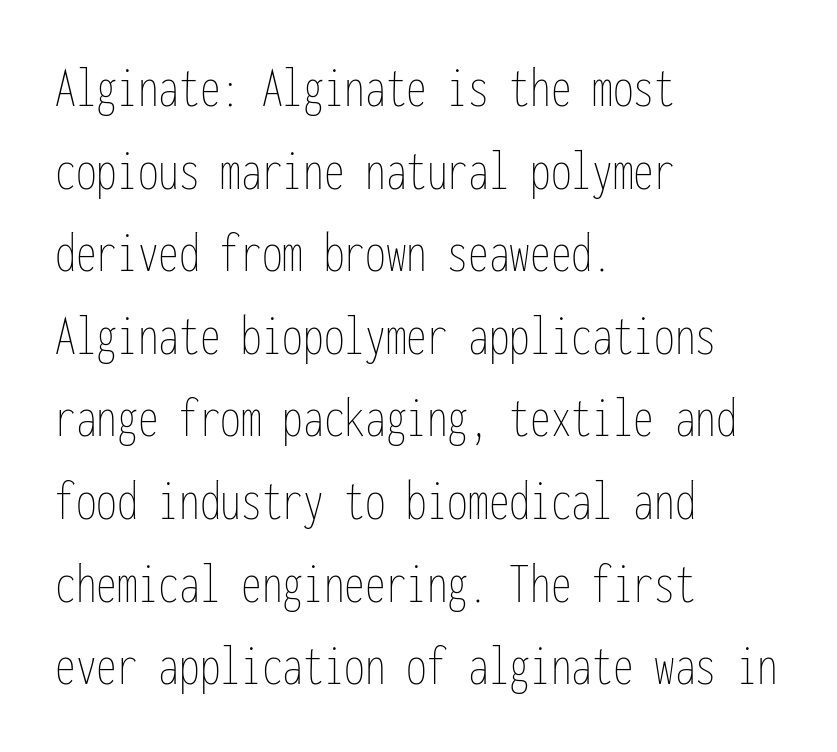
The rendering keeps characters at their native spacing. The ragged edge is on the right, which tells us the setting is flush left. The space directly below the letters is spotless. No letter is thick-stroked: the sample isn't bold.
